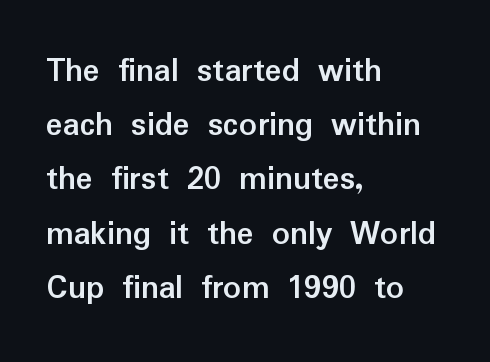
Q: Is the text bold? A: Yes.
Q: Is the text italic (slanted)? A: No, it is upright.
Q: Is the typeface a serif or a sans-serif typeface? A: Sans-serif.
Q: Is the text underlined? A: No.
Q: How is the paragraph aligned? A: Left-aligned.
Q: Is the spacing between letters normal or unusually wide? A: Normal.
Q: Is the spacing between lines tight, normal or loose? A: Normal.
Q: Width (condensed, normal, or wide)? A: Normal.
Q: Stroke contrast? A: Low.
Q: x-height? A: Medium.
Q: Monospaced? A: No.
